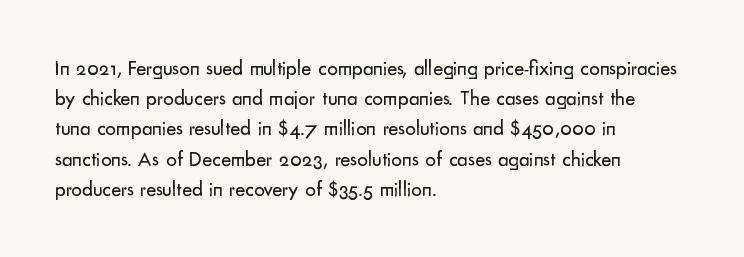
Regarding leading, the lines here are spaced in the standard way. Underline: absent. A classic flush-left, rag-right setting is used for this passage. Every character sits straight up, as roman type does.
